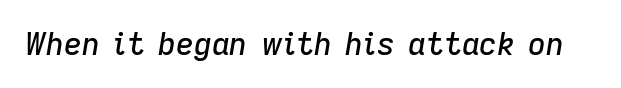
The image shows 31 px text type, italic (leaning right); set normal letter spacing, not underlined; low stroke contrast and a medium x-height.
